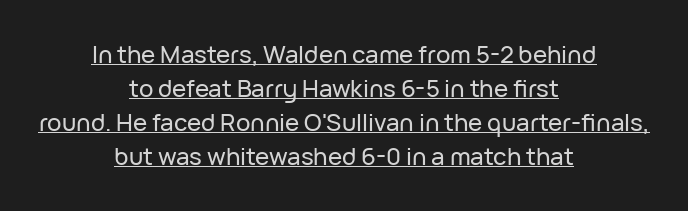
Q: Is the text italic (slanted)? A: No, it is upright.
Q: Is the text underlined? A: Yes.
Q: How is the paragraph aligned? A: Centered.
Q: Is the spacing between letters normal or unusually wide? A: Normal.
Q: Is the spacing between lines tight, normal or loose? A: Normal.
